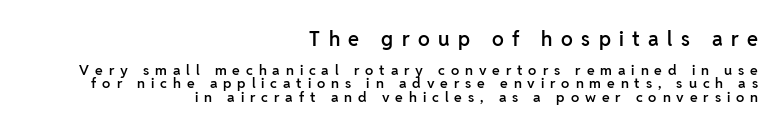
Q: Is the text bold? A: Semi-bold.
Q: Is the text italic (slanted)? A: No, it is upright.
Q: Is the text underlined? A: No.
Q: How is the paragraph aligned? A: Right-aligned.
Q: Is the spacing between letters normal or unusually wide? A: Unusually wide.
Q: Is the spacing between lines tight, normal or loose? A: Tight.
Q: Which block of text is set in a larger size, the first (top) or the second (bottom)? A: The first (top) one.
